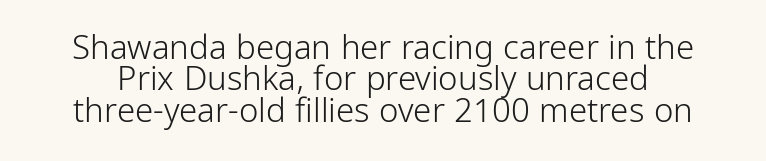
The image shows 33 px light, condensed sans-serif type, upright; set tight line spacing (0.95x), normal letter spacing, not underlined; low stroke contrast and a medium x-height.
